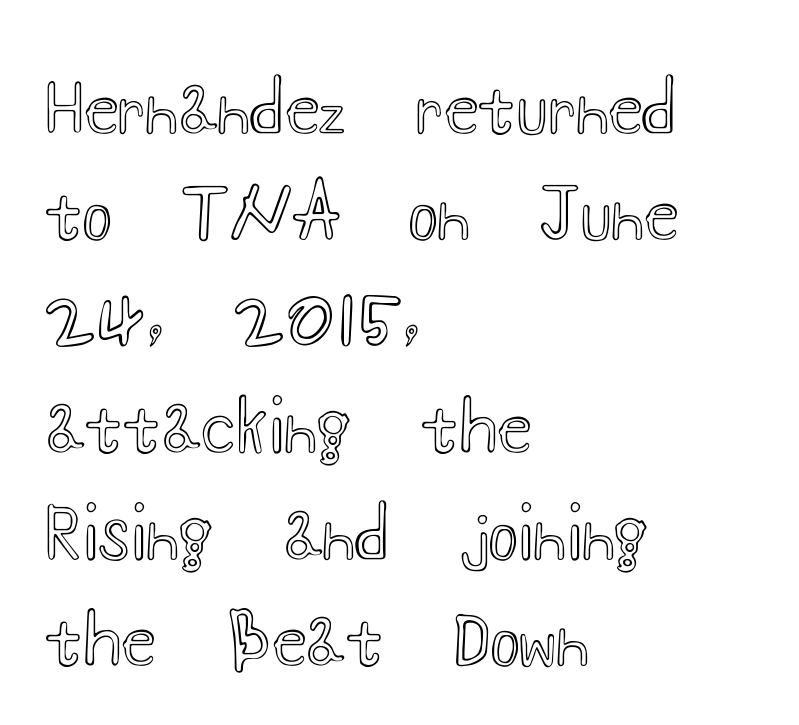
The lines sit at an ordinary, default distance from one another. These lines were composed using upright roman letters. You could call the tracking neutral — neither tight nor loose. Reading down the block, your eye returns to a fixed left position each line. Underline: absent. Character widths vary here, with narrow letters taking less room than wide ones.
